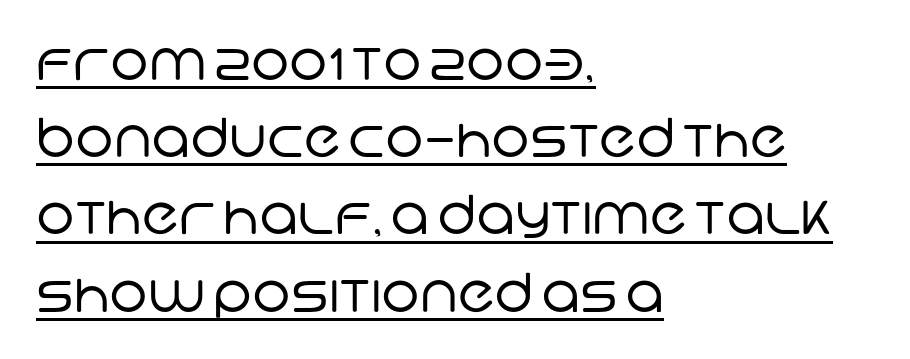
Q: Is the text bold? A: No.
Q: Is the typeface a serif or a sans-serif typeface? A: Sans-serif.
Q: Is the text underlined? A: Yes.
Q: How is the paragraph aligned? A: Left-aligned.
Q: Is the spacing between letters normal or unusually wide? A: Normal.
Q: Is the spacing between lines tight, normal or loose? A: Normal.
Q: Width (condensed, normal, or wide)? A: Normal.
Q: Stroke contrast? A: Low.
Q: x-height? A: Large.
Q: Monospaced? A: No.
